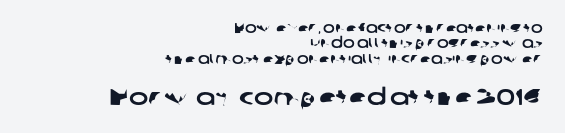
Is the letter spacing exaggerated? No — it looks like the ordinary default. Lines of text with bare space underneath. Leftover space on each line is placed entirely before the opening word. These two chunks differ in scale, with the bottom chunk taking the larger measure. This sample trades vertical openness for compactness between lines.
